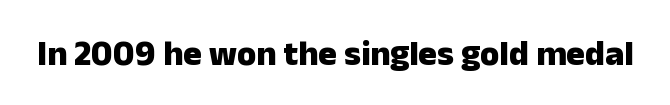
{"serif": "no", "italic": "no", "bold": "yes", "weight": "heavy", "width": "normal", "stroke_contrast": "low", "x_height": "medium", "monospaced": "no", "underline": "no", "letter_spacing": "normal", "letter_spacing_em": 0.0, "glyph_px": 35}
